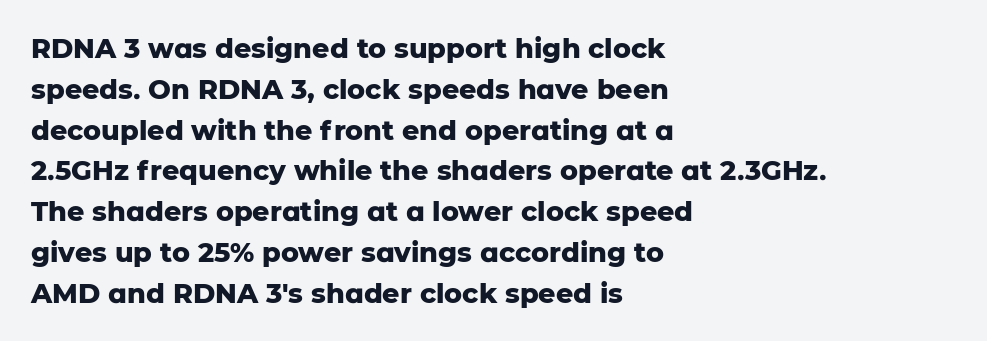
{"italic": "no", "bold": "yes", "underline": "no", "align": "left", "line_spacing": "normal", "line_spacing_ratio": 1.51, "letter_spacing": "normal", "letter_spacing_em": 0.0, "glyph_px": 27}
